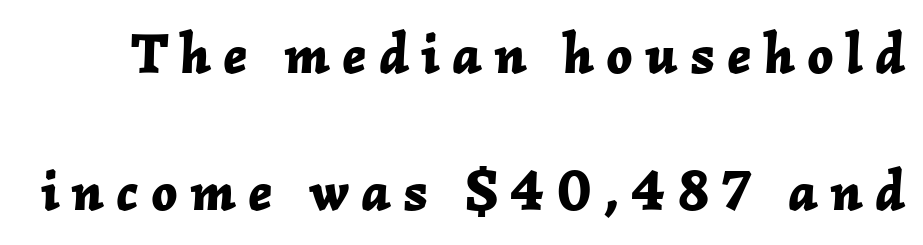
The image shows 57 px bold type, italic (leaning right); set loose line spacing (2.4x), unusually wide letter spacing (+0.21 em), not underlined; low stroke contrast and a medium x-height.
